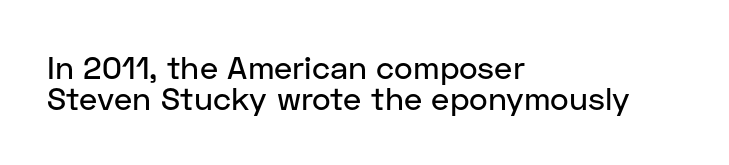
Short and long lines alike share a common starting point at left. Tracking here is standard; glyphs follow each other at the usual distance. Every character sits straight up, as roman type does. You could not count columns in this text — the font is proportionally spaced. Grotesque or geometric, the face here clearly has no serifs. Honestly, the rows look squashed on top of each other.
